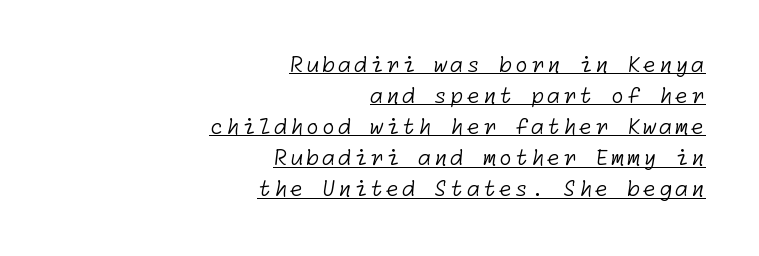
{"bold": "no", "underline": "yes", "align": "right", "line_spacing": "normal", "line_spacing_ratio": 1.41, "glyph_px": 22}
